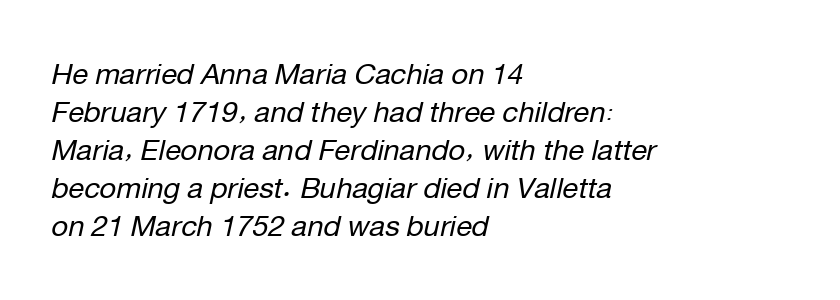
The image shows 29 px regular-weight type, italic (leaning right); set left-aligned, normal line spacing (1.31x), normal letter spacing, not underlined; low stroke contrast and a medium x-height.
